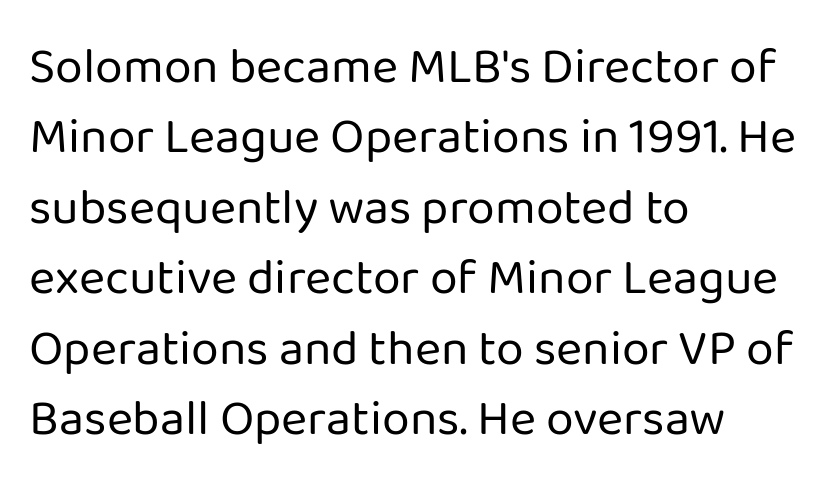
The image shows 50 px regular-weight sans-serif type, upright; set left-aligned, normal line spacing (1.41x), normal letter spacing, not underlined; low stroke contrast and a medium x-height.
